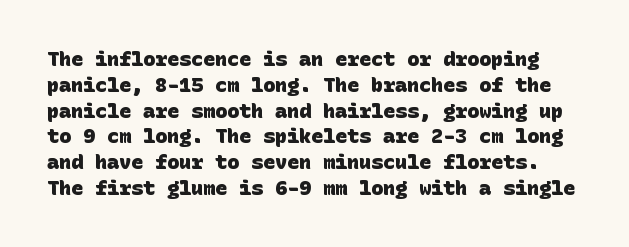
{"bold": "yes", "underline": "no", "line_spacing": "normal", "line_spacing_ratio": 1.29, "letter_spacing": "normal", "letter_spacing_em": 0.0, "glyph_px": 20}
